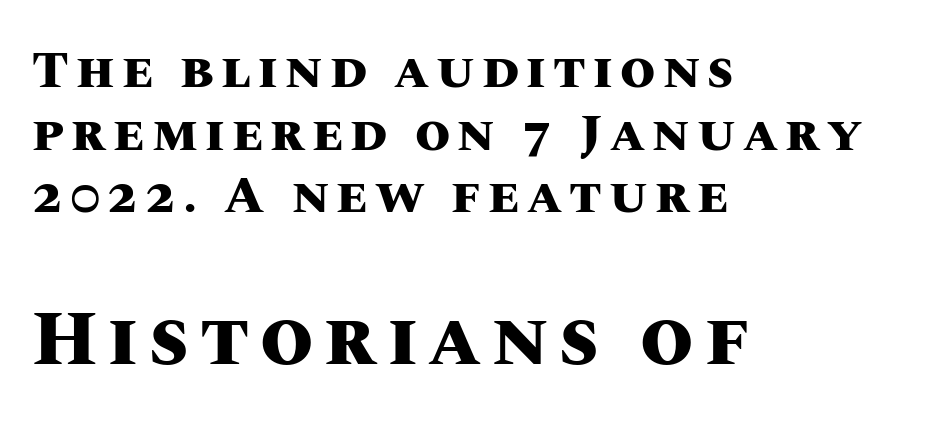
Is the block centered? No — it sits flush against the left margin. Character size in the trailing block exceeds that of the leading block. Each letter keeps its own natural width here, so spacing adapts to shape. The lettering holds an erect, upright posture throughout. Stroke thickness is high; the sample reads as a true bold.
